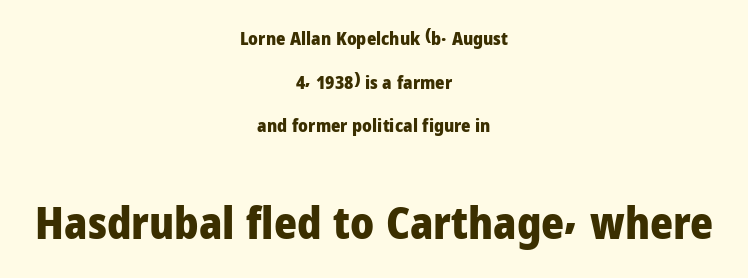
The image shows 44 px heavy sans-serif type, upright; set centered, loose line spacing (2.43x), normal letter spacing, not underlined; the second (bottom) block is 2.44x larger; low stroke contrast and a medium x-height.
